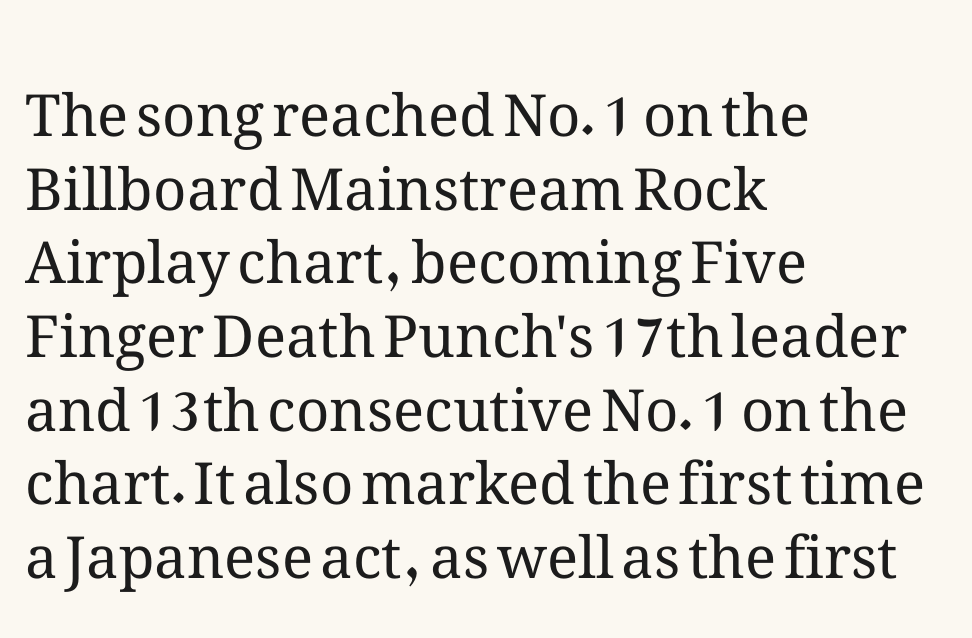
The passage shown is typed in a proportional face where columns would drift. The gaps between neighbouring characters are ordinary and unremarkable. The letterforms sit at book weight or below. Regular leading. This is roman type, the default non-slanted kind. The paragraph has a hard left edge and a soft right edge.
